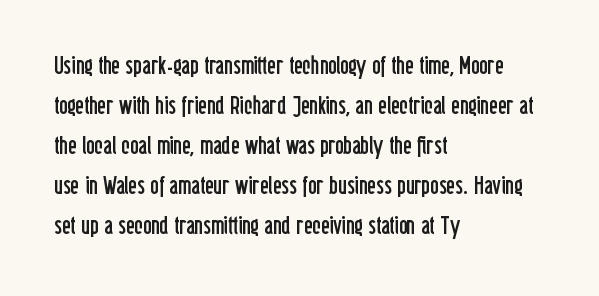
Q: Is the text bold? A: No.
Q: Is the text italic (slanted)? A: No, it is upright.
Q: Is the text underlined? A: No.
Q: How is the paragraph aligned? A: Left-aligned.
Q: Is the spacing between letters normal or unusually wide? A: Normal.
Q: Is the spacing between lines tight, normal or loose? A: Normal.
